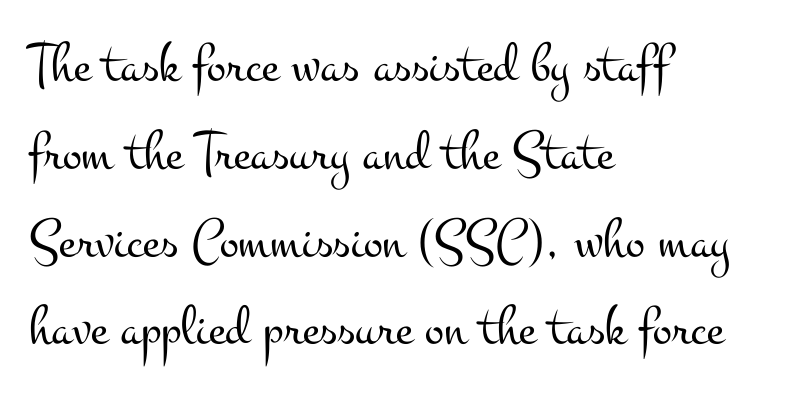
Lines of text with bare space underneath. The setting favours the left margin, as ordinary paragraphs usually do. You could call the tracking neutral — neither tight nor loose. Note the varied advance widths — an 'i' is clearly narrower than an 'm'.
